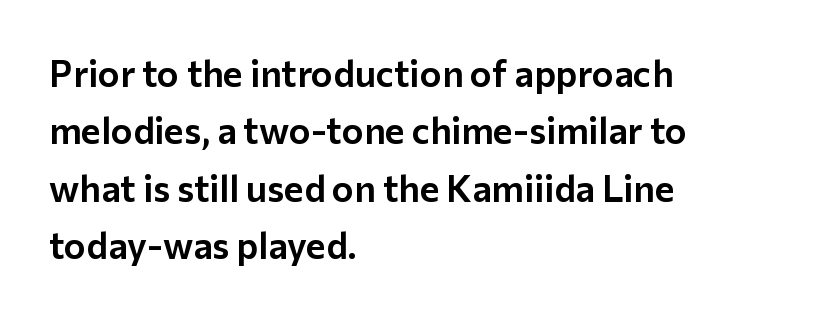
The image shows 37 px sans-serif type, upright; set left-aligned, normal line spacing (1.55x), normal letter spacing, not underlined; low stroke contrast and a medium x-height.
